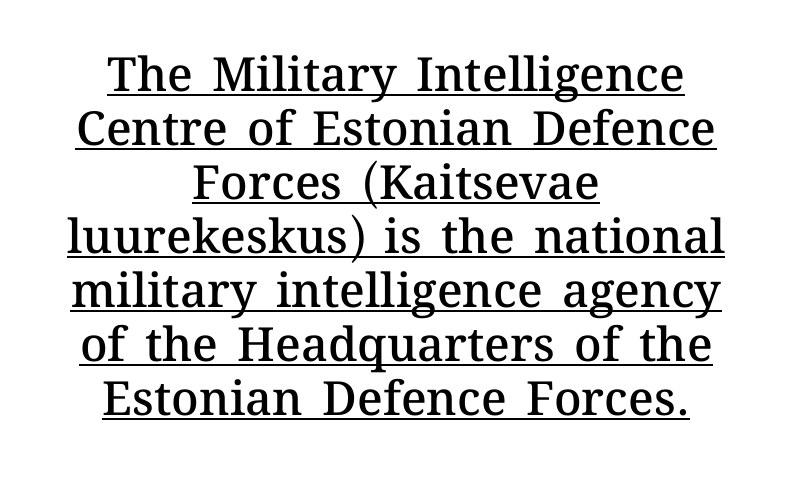
The image shows 47 px semibold type, upright; set centered, tight line spacing (1.15x), normal letter spacing, underlined; medium stroke contrast and a medium x-height.
